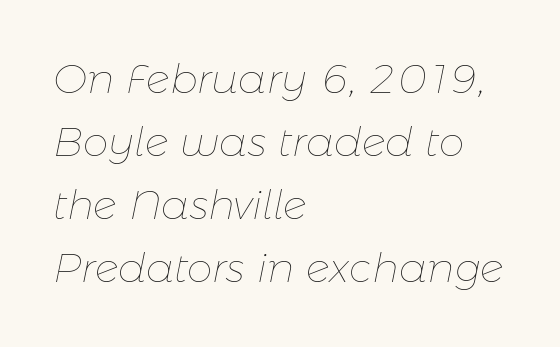
{"italic": "yes", "lean": "right", "slant_degrees": 11, "bold": "no", "weight": "thin", "width": "normal", "stroke_contrast": "low", "x_height": "medium", "monospaced": "no", "underline": "no", "align": "left", "line_spacing": "normal", "line_spacing_ratio": 1.54, "letter_spacing": "normal", "letter_spacing_em": 0.0, "glyph_px": 41}
